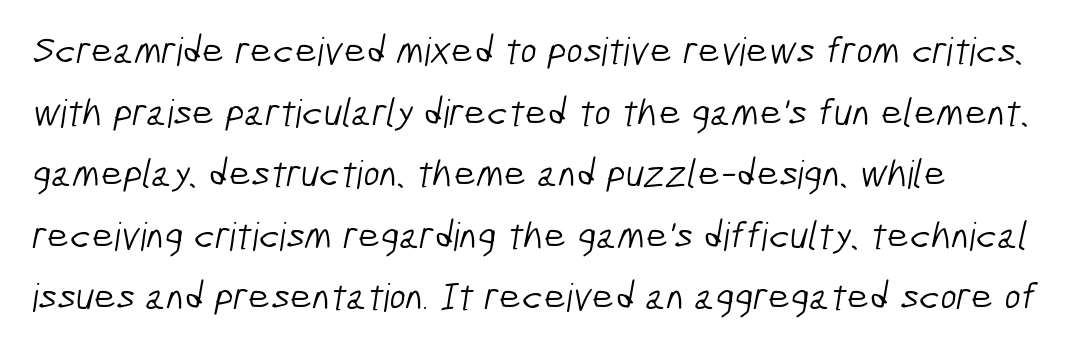
The image shows 39 px light, condensed sans-serif type; set left-aligned, normal line spacing (1.58x), normal letter spacing, not underlined; low stroke contrast and a medium x-height.
